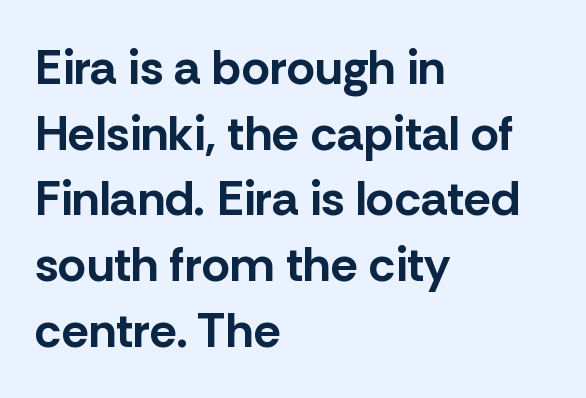
{"serif": "no", "italic": "no", "bold": "yes", "weight": "bold", "width": "normal", "stroke_contrast": "low", "x_height": "medium", "monospaced": "no", "underline": "no", "align": "left", "line_spacing": "normal", "line_spacing_ratio": 1.34, "letter_spacing": "normal", "letter_spacing_em": 0.0, "glyph_px": 49}
